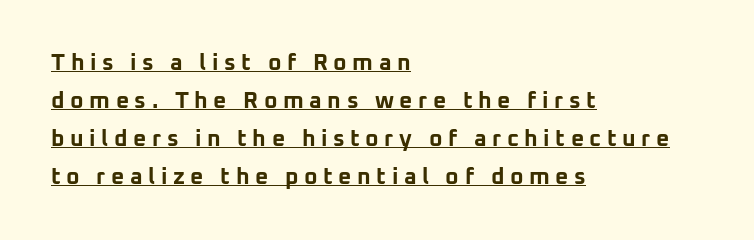
The image shows 23 px bold type, upright; set left-aligned, normal line spacing (1.65x), unusually wide letter spacing (+0.24 em), underlined.
